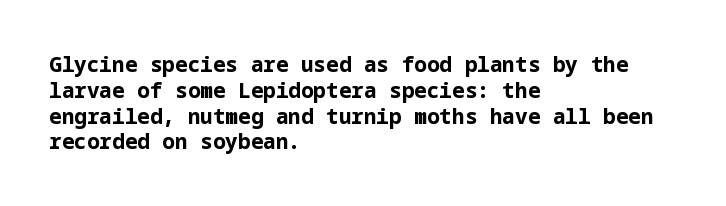
Q: Is the text bold? A: Yes.
Q: Is the text italic (slanted)? A: No, it is upright.
Q: Is the text underlined? A: No.
Q: How is the paragraph aligned? A: Left-aligned.
Q: Is the spacing between letters normal or unusually wide? A: Normal.
